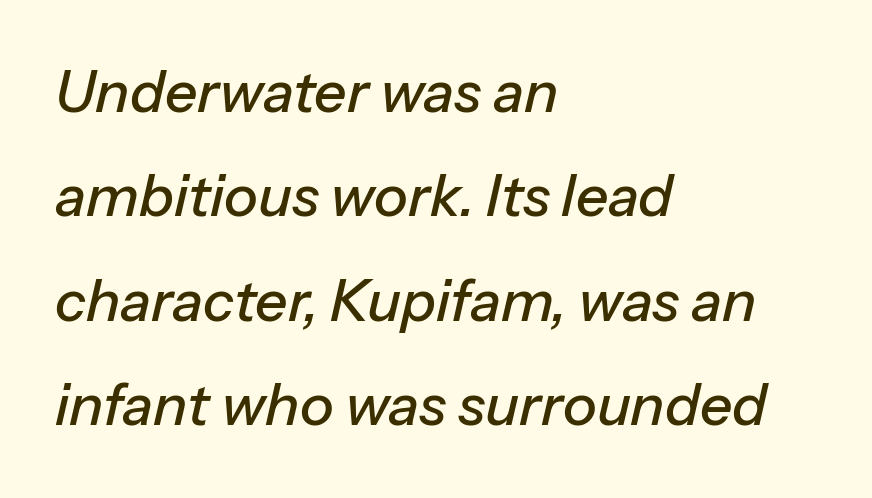
Check the space under the baseline: it is left empty. Casual observation: everything's shoved over to the left. Italic: yes, the glyphs are oblique. Note the varied advance widths — an 'i' is clearly narrower than an 'm'.
